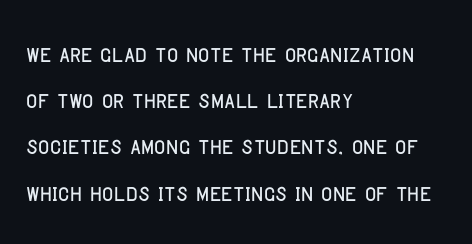
Q: Is the text italic (slanted)? A: No, it is upright.
Q: Is the typeface a serif or a sans-serif typeface? A: Sans-serif.
Q: Is the text underlined? A: No.
Q: How is the paragraph aligned? A: Left-aligned.
Q: Is the spacing between letters normal or unusually wide? A: Normal.
Q: Is the spacing between lines tight, normal or loose? A: Normal.
Q: Width (condensed, normal, or wide)? A: Condensed.
Q: Stroke contrast? A: Low.
Q: x-height? A: Large.
Q: Monospaced? A: No.
